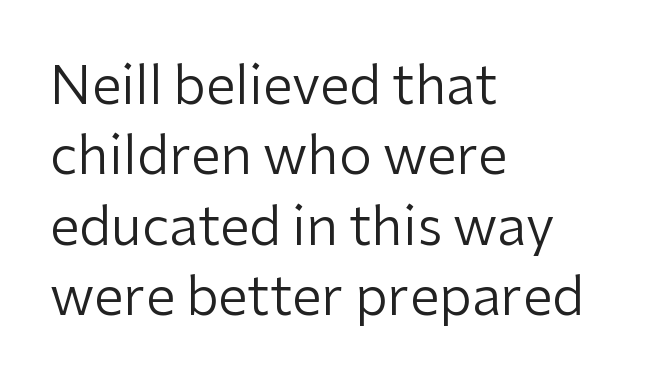
Reading down the block, your eye returns to a fixed left position each line. The lettering stays uniformly vertical, giving the passage a roman look. Font category for this specimen: sans-serif. Evenly set lines give the paragraph a standard silhouette. The specimen omits any rule beneath the text block's lines.
